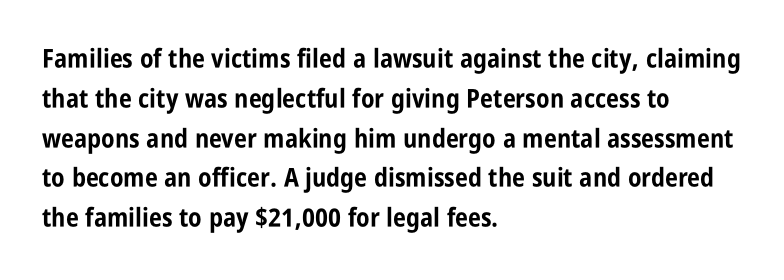
Plenty of ink on the page — the face is bold. Vertical spacing — default. Descenders hang freely into open space. All the whitespace from short lines collects on the right. This rendering leaves character spacing at its baseline value. Do the letters lean? They stand straight.
